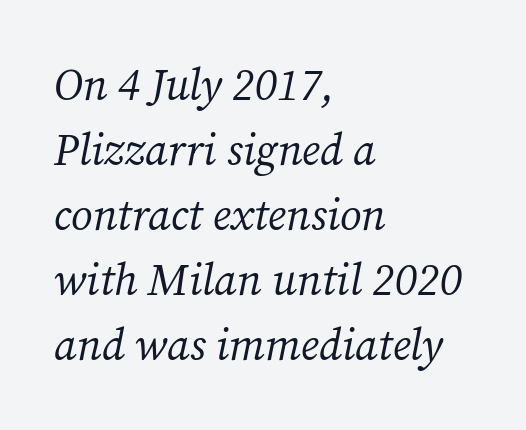
Q: Is the text bold? A: No.
Q: Is the text italic (slanted)? A: Yes, it leans right by about 12 degrees.
Q: Is the typeface a serif or a sans-serif typeface? A: Serif.
Q: Is the text underlined? A: No.
Q: How is the paragraph aligned? A: Left-aligned.
Q: Is the spacing between letters normal or unusually wide? A: Normal.
Q: Is the spacing between lines tight, normal or loose? A: Normal.
Q: Width (condensed, normal, or wide)? A: Normal.
Q: Stroke contrast? A: Medium.
Q: x-height? A: Medium.
Q: Monospaced? A: No.
